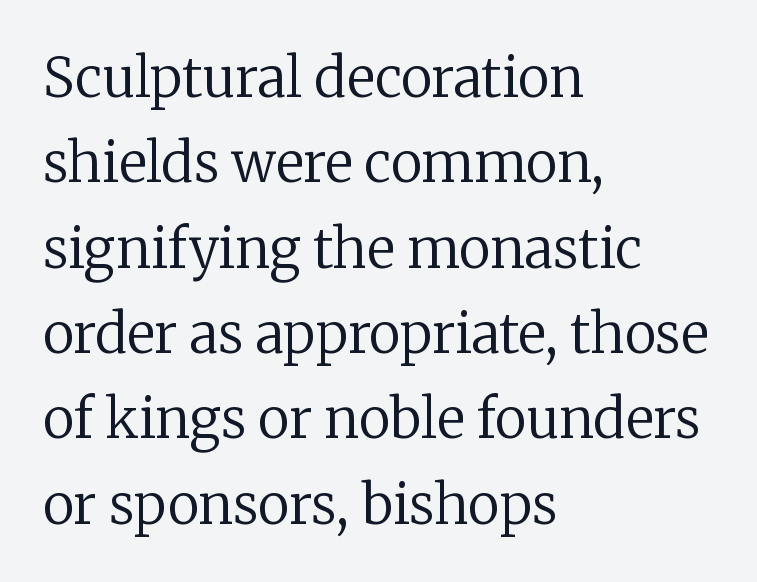
The image shows 54 px regular-weight serif type, upright; set left-aligned, normal line spacing (1.58x), normal letter spacing, not underlined; low stroke contrast and a medium x-height.
